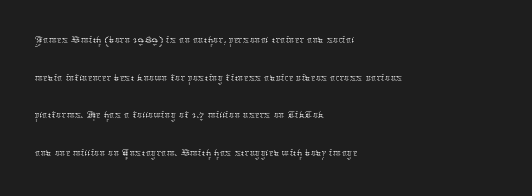
The image shows 26 px text type, upright; set left-aligned, normal line spacing (1.45x), normal letter spacing, not underlined.
